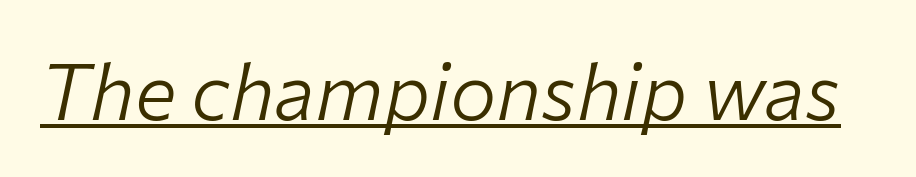
Honestly, the letter spacing is just normal — you wouldn't notice it. A typesetter would mark this as italic. Students, observe the line beneath the letters — that is underlining. On a weight scale, this lands at 450 or below. Is this a fixed-width face? No — the glyphs have proportional, varying widths.
